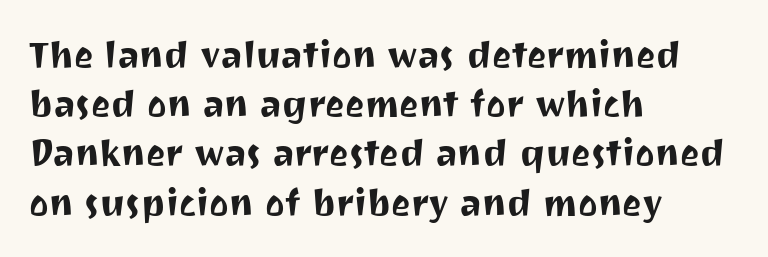
{"serif": "no", "italic": "no", "width": "normal", "stroke_contrast": "medium", "x_height": "medium", "monospaced": "no", "underline": "no", "align": "left", "line_spacing": "normal", "line_spacing_ratio": 1.33, "letter_spacing": "normal", "letter_spacing_em": 0.0, "glyph_px": 37}
